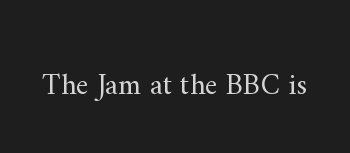
The image shows 30 px regular-weight serif type, upright; set normal letter spacing, not underlined; medium stroke contrast and a small x-height.
